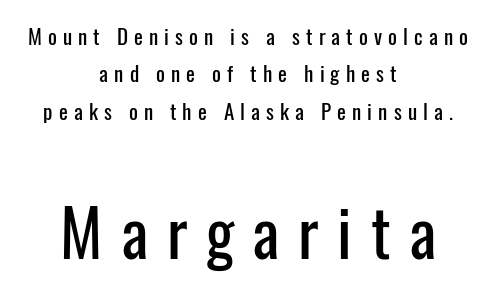
The image shows 64 px condensed sans-serif type, upright; set centered, line spacing 1.78x, unusually wide letter spacing (+0.29 em), not underlined; the second (bottom) block is 3.05x larger; low stroke contrast and a medium x-height.
